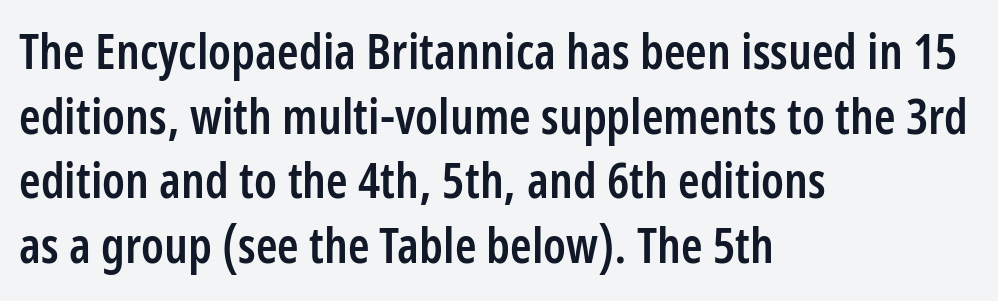
The image shows 49 px semibold, condensed sans-serif type, upright; set left-aligned, normal line spacing (1.32x), normal letter spacing, not underlined; low stroke contrast and a medium x-height.
